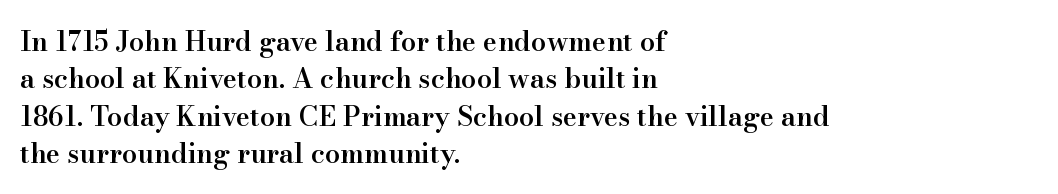
Rendered with straight, roman letterforms. This is moderately heavy type, rendered in semibold. Unmarked baselines from the first word to the last. If you measured baseline to baseline, you'd find a middling distance. Each word holds together tightly as a unit, with standard inter-letter gaps. Teacher's note: observe the even left margin — that is flush-left alignment.
